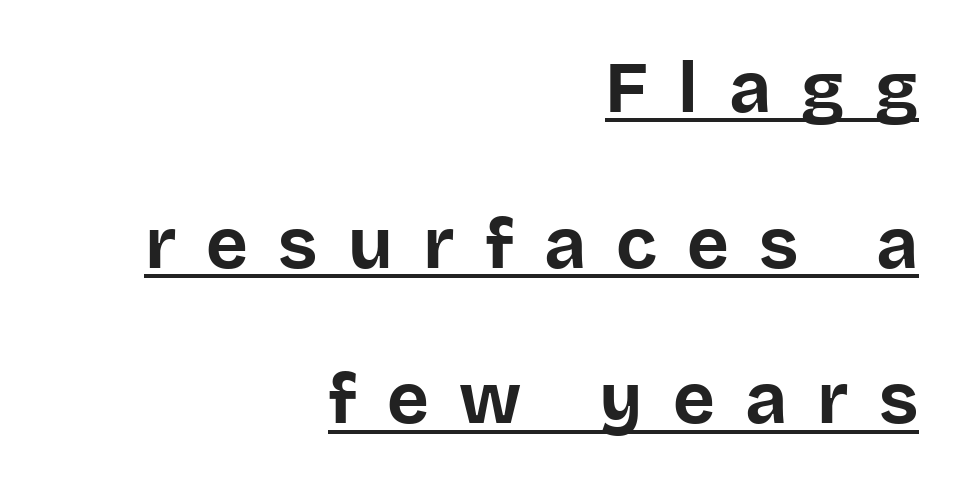
The glyphs in this specimen are sans serif. The axis of the letterforms is exactly vertical. Here the designer chose a conventional face with non-uniform glyph widths. Reading down the column, the eye jumps a long way to each next line. Emphasis by weight is at full strength: bold.
